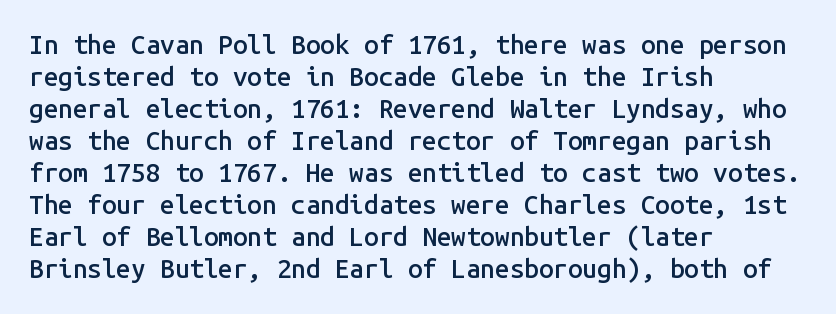
Each row of text sits above clean, open space. In CSS terms this would be text-align: left. Is the type bold? Partly — it's a semibold, heavier than regular but not fully bold. The font's upright variant was chosen for this text. Nothing unusual about the tracking: characters are spaced as the font intends.
